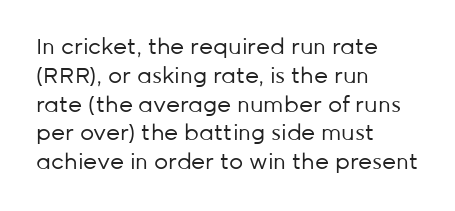
No extra ink here — the face is not bold. The ragged edge is on the right, which tells us the setting is flush left. Decoration check: the copy has no underline. Between one letter and the next there's only the usual sliver of space. No italicization has been applied; the sample stays upright. Successive baselines arrive at the customary interval.
